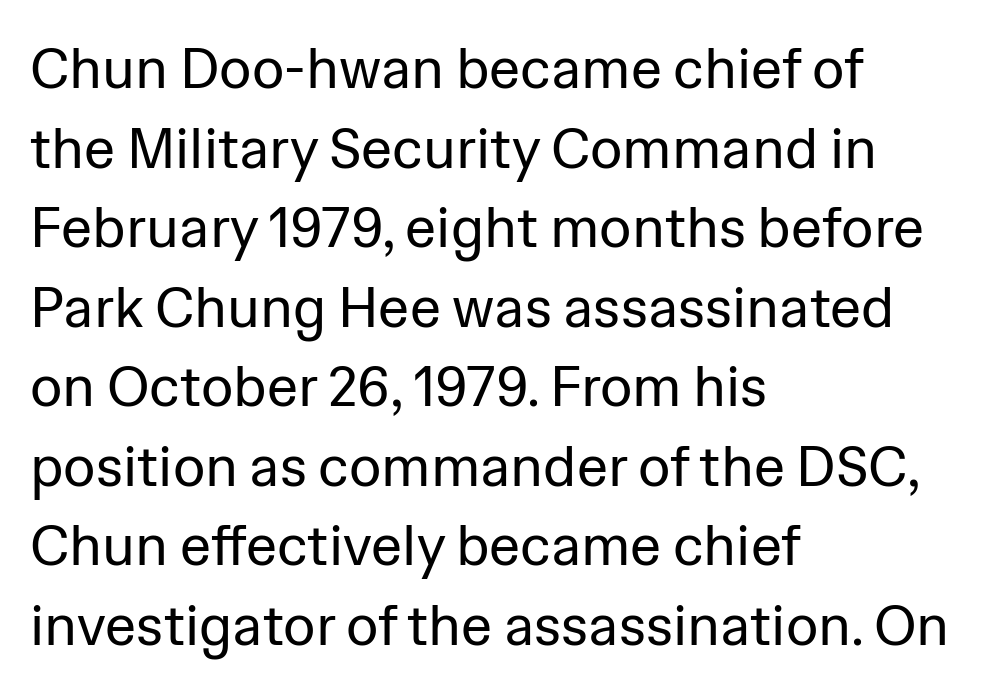
{"serif": "no", "italic": "no", "bold": "no", "weight": "regular", "width": "normal", "stroke_contrast": "low", "x_height": "medium", "monospaced": "no", "underline": "no", "align": "left", "line_spacing": "normal", "line_spacing_ratio": 1.42, "letter_spacing": "normal", "letter_spacing_em": 0.0, "glyph_px": 56}
